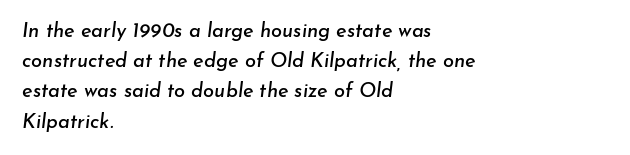
Q: Is the text italic (slanted)? A: Yes, it leans right by about 7 degrees.
Q: Is the text underlined? A: No.
Q: How is the paragraph aligned? A: Left-aligned.
Q: Is the spacing between letters normal or unusually wide? A: Normal.
Q: Is the spacing between lines tight, normal or loose? A: Normal.
